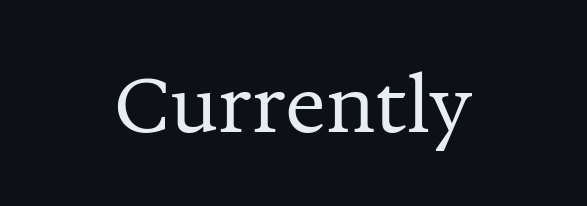
The image shows 76 px regular-weight serif type, upright; set centered, normal letter spacing, not underlined; medium stroke contrast and a medium x-height.
